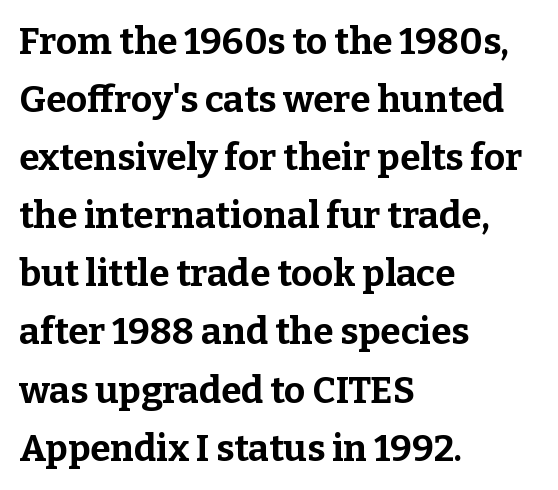
A classic flush-left, rag-right setting is used for this passage. These lines are rendered in a variable-pitch font. The letters are bold, with thick, heavy strokes. Letterform terminals end in serifs throughout the passage. The tracking reads as untouched default to a designer's eye. If you drew a line through each stem, it would be perfectly vertical.
